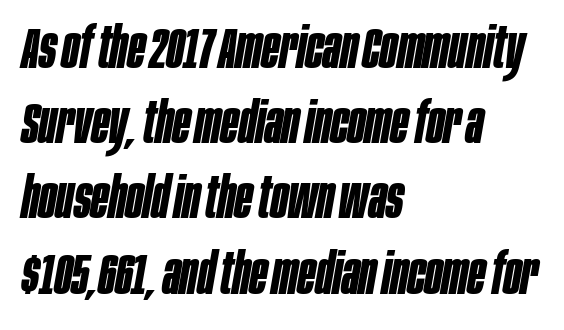
The image shows 57 px bold, condensed type, italic (leaning right); set left-aligned, normal line spacing (1.32x), normal letter spacing, not underlined; low stroke contrast and a large x-height.
